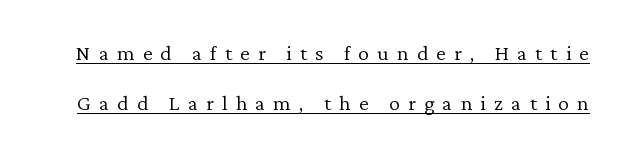
{"italic": "no", "bold": "no", "underline": "yes", "line_spacing": "loose", "line_spacing_ratio": 2.27, "letter_spacing": "wide", "letter_spacing_em": 0.37, "glyph_px": 22}
